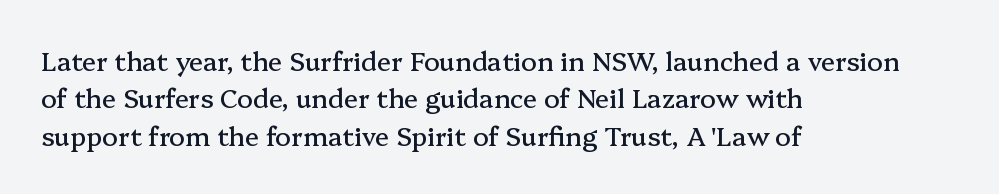
A typesetter would call this zero additional tracking. The string is rendered with underlining switched off. Reading down the block, your eye returns to a fixed left position each line. The lines sit at an ordinary, default distance from one another.
